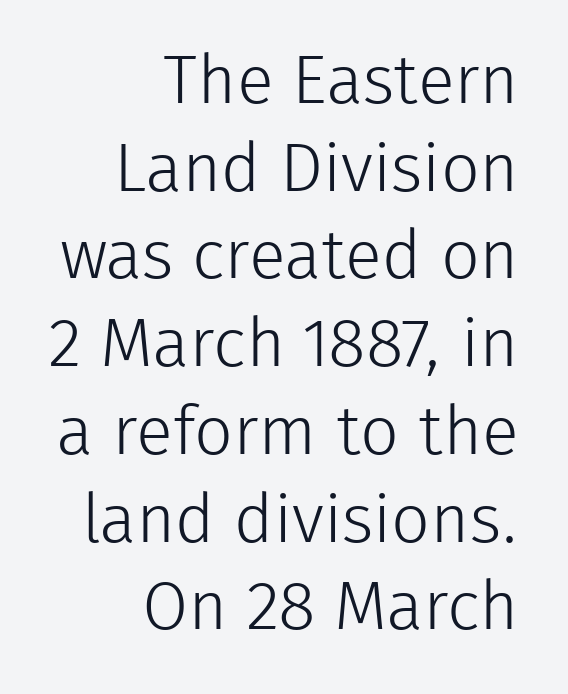
The image shows 68 px light sans-serif type, upright; set right-aligned, normal line spacing (1.29x), normal letter spacing, not underlined; low stroke contrast and a medium x-height.
